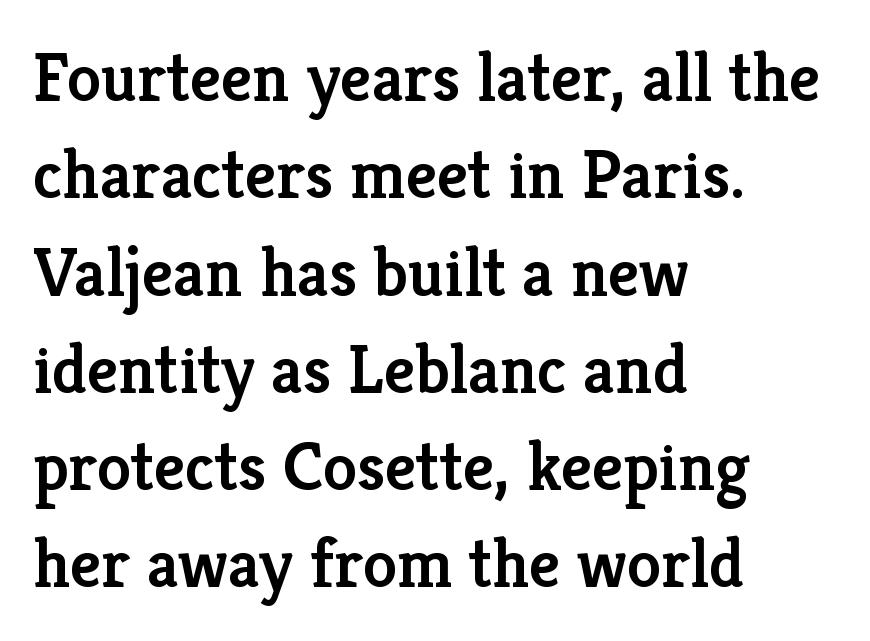
Q: Is the text bold? A: Semi-bold.
Q: Is the text italic (slanted)? A: No, it is upright.
Q: Is the typeface a serif or a sans-serif typeface? A: Serif.
Q: Is the text underlined? A: No.
Q: How is the paragraph aligned? A: Left-aligned.
Q: Is the spacing between letters normal or unusually wide? A: Normal.
Q: Is the spacing between lines tight, normal or loose? A: Normal.
Q: Width (condensed, normal, or wide)? A: Normal.
Q: Stroke contrast? A: Low.
Q: x-height? A: Medium.
Q: Monospaced? A: No.
